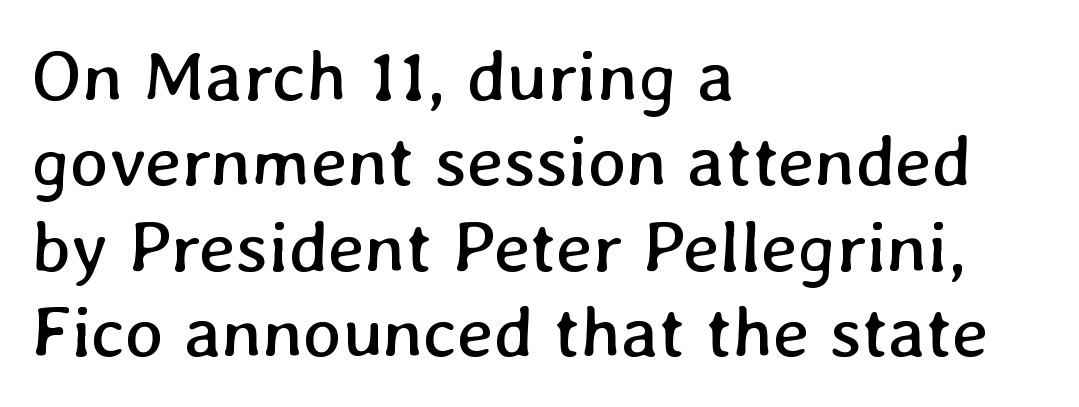
{"bold": "no", "weight": "regular", "width": "normal", "stroke_contrast": "low", "x_height": "medium", "monospaced": "no", "underline": "no", "align": "left", "line_spacing_ratio": 1.17, "letter_spacing": "normal", "letter_spacing_em": 0.0, "glyph_px": 73}
